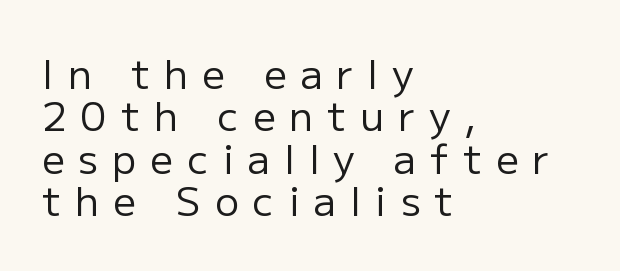
The image shows 40 px regular-weight sans-serif type, upright; set left-aligned, tight line spacing (1.06x), unusually wide letter spacing (+0.35 em), not underlined; low stroke contrast and a medium x-height.
